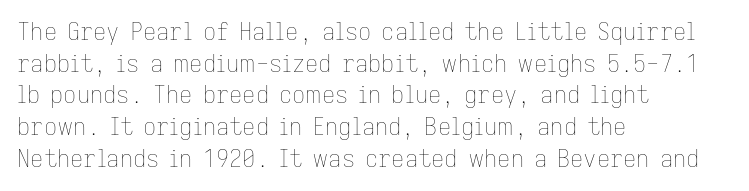
A roman cut, with each character standing at attention. Line spacing here is normal. The text block is weighted toward the left margin, trailing off unevenly rightward. Lines of text with bare space underneath. Nothing unusual about the tracking: characters are spaced as the font intends. A quiet, ordinary-to-light weight characterises the typeface.
